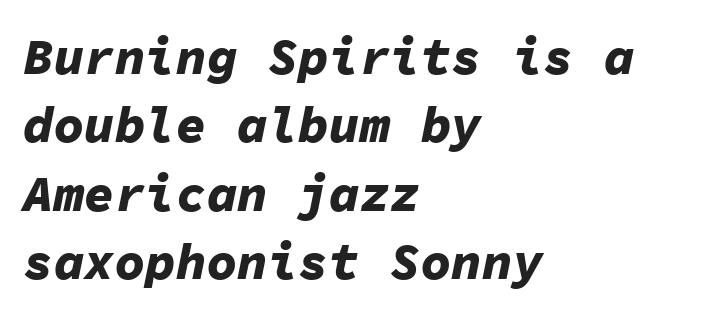
{"italic": "yes", "lean": "right", "slant_degrees": 11, "bold": "yes", "weight": "bold", "width": "normal", "stroke_contrast": "low", "x_height": "medium", "monospaced": "yes", "underline": "no", "align": "left", "line_spacing": "normal", "line_spacing_ratio": 1.34, "letter_spacing": "normal", "letter_spacing_em": 0.0, "glyph_px": 51}
